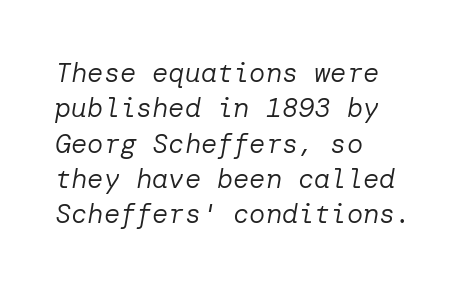
{"italic": "yes", "lean": "right", "slant_degrees": 10, "bold": "no", "underline": "no", "align": "left", "line_spacing": "normal", "line_spacing_ratio": 1.31, "letter_spacing": "normal", "letter_spacing_em": 0.0, "glyph_px": 27}
